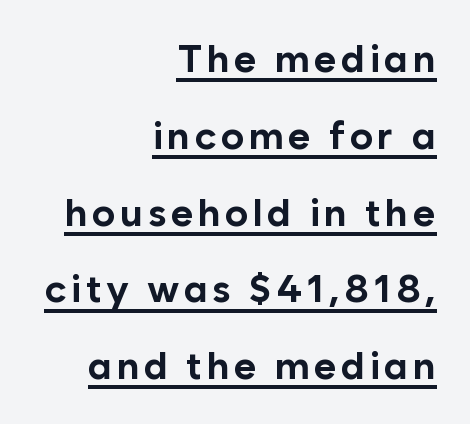
Q: Is the text bold? A: Yes.
Q: Is the text italic (slanted)? A: No, it is upright.
Q: Is the typeface a serif or a sans-serif typeface? A: Sans-serif.
Q: Is the text underlined? A: Yes.
Q: How is the paragraph aligned? A: Right-aligned.
Q: Is the spacing between lines tight, normal or loose? A: Loose.
Q: Width (condensed, normal, or wide)? A: Normal.
Q: Stroke contrast? A: Low.
Q: x-height? A: Medium.
Q: Monospaced? A: No.
